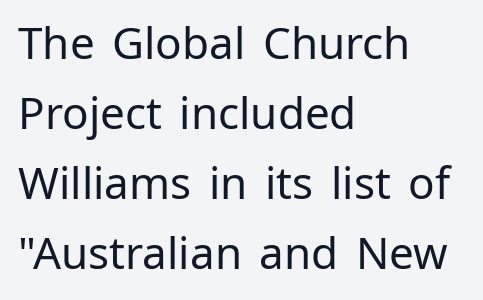
These lines are rendered in a variable-pitch font. This sample is left-justified, so line endings fall wherever the words run out. It's the straight-up-and-down kind of type. The zone under the glyphs is completely vacant. You could call the tracking neutral — neither tight nor loose. Compared with a typical body face, this is equally light or lighter still.
